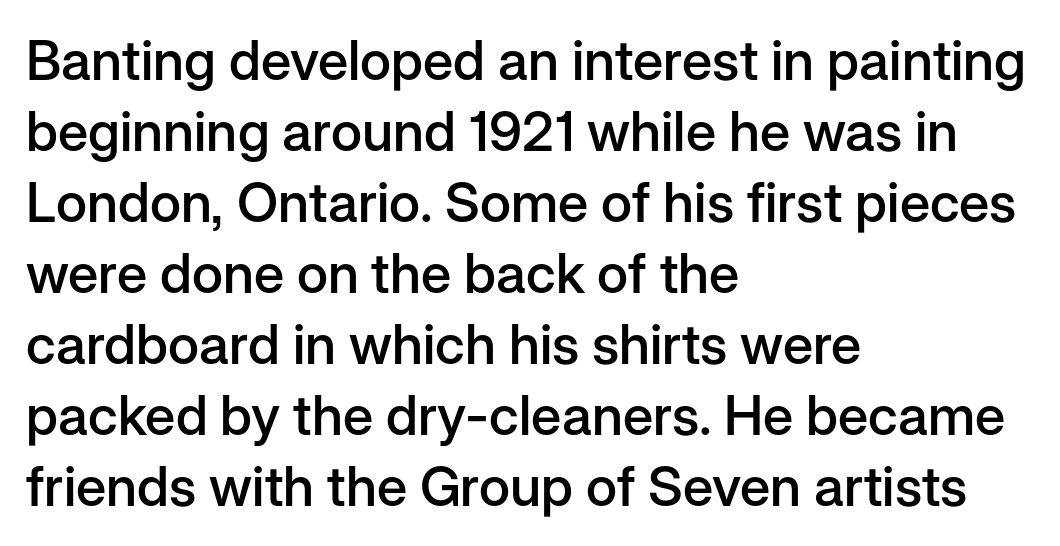
{"serif": "no", "italic": "no", "bold": "semi", "weight": "semibold", "width": "normal", "stroke_contrast": "low", "x_height": "medium", "monospaced": "no", "underline": "no", "align": "left", "line_spacing": "normal", "line_spacing_ratio": 1.29, "letter_spacing": "normal", "letter_spacing_em": 0.0, "glyph_px": 55}
